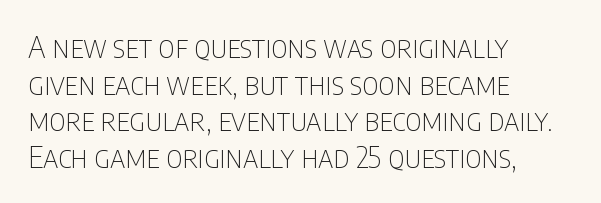
The image shows 29 px thin, condensed sans-serif type, upright; set left-aligned, normal line spacing (1.26x), normal letter spacing, not underlined; low stroke contrast and a large x-height.
